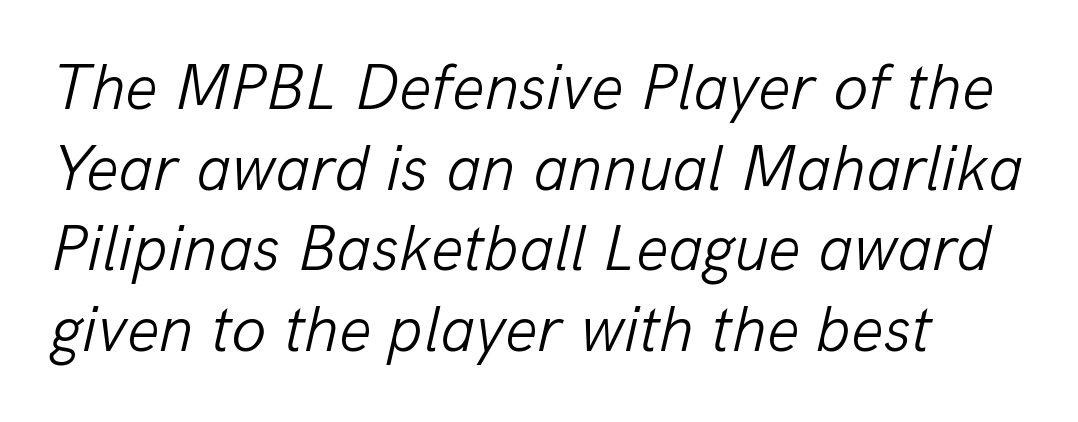
The image shows 64 px light type, italic (leaning right); set normal line spacing (1.26x), normal letter spacing, not underlined; low stroke contrast and a medium x-height.
